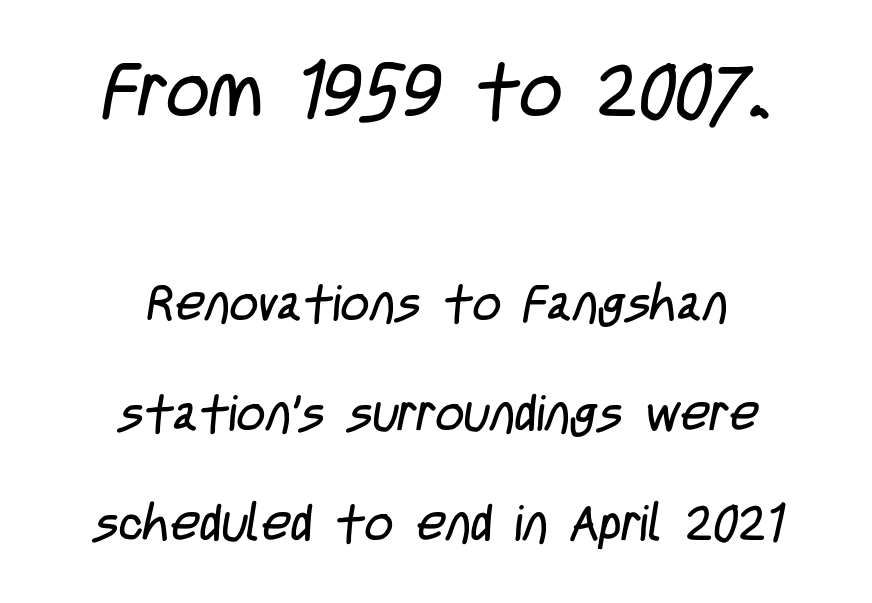
The image shows 75 px regular-weight, condensed sans-serif type; set centered, loose line spacing (2.2x), normal letter spacing, not underlined; the first (top) block is 1.5x larger; low stroke contrast and a large x-height.
